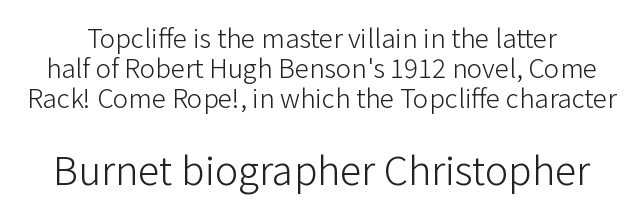
On a weight scale, this lands at 450 or below. The rendering uses natural spacing where letterforms have individual widths. When letters stand straight like this, we call the style roman or upright. The face used here is rendered with its standard letterfit. Nobody drew a line under any word here.
